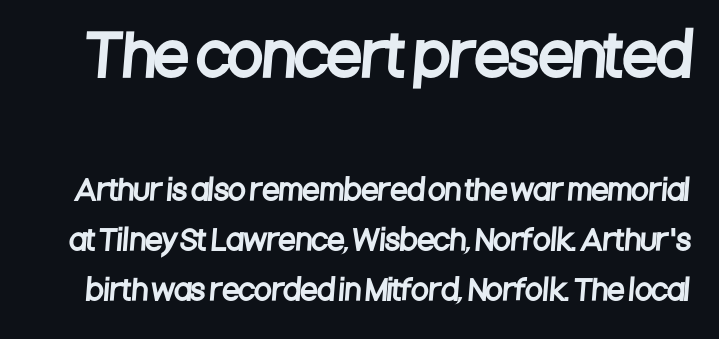
The image shows 57 px condensed sans-serif type; set line spacing 1.79x, normal letter spacing, not underlined; the first (top) block is 2.04x larger; low stroke contrast and a large x-height.
